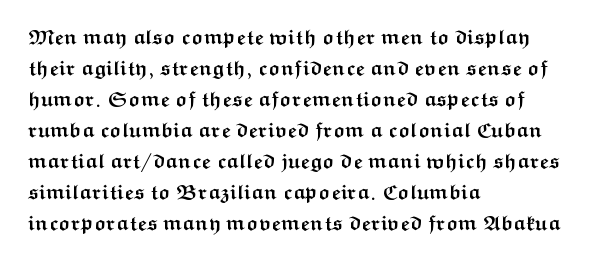
The image shows 21 px bold type, upright; set left-aligned, normal line spacing (1.48x), normal letter spacing, not underlined.
